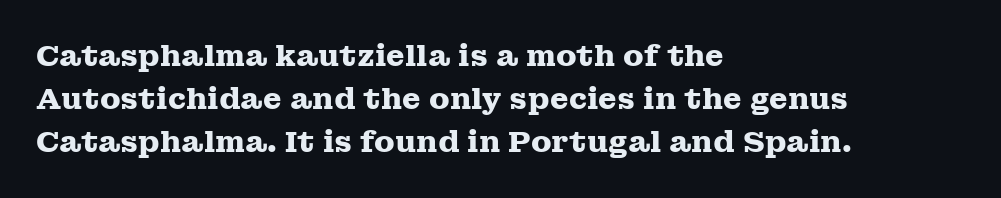
Q: Is the text bold? A: Yes.
Q: Is the text italic (slanted)? A: No, it is upright.
Q: Is the typeface a serif or a sans-serif typeface? A: Serif.
Q: Is the text underlined? A: No.
Q: How is the paragraph aligned? A: Left-aligned.
Q: Is the spacing between letters normal or unusually wide? A: Normal.
Q: Is the spacing between lines tight, normal or loose? A: Normal.
Q: Width (condensed, normal, or wide)? A: Wide.
Q: Stroke contrast? A: Medium.
Q: x-height? A: Medium.
Q: Monospaced? A: No.
